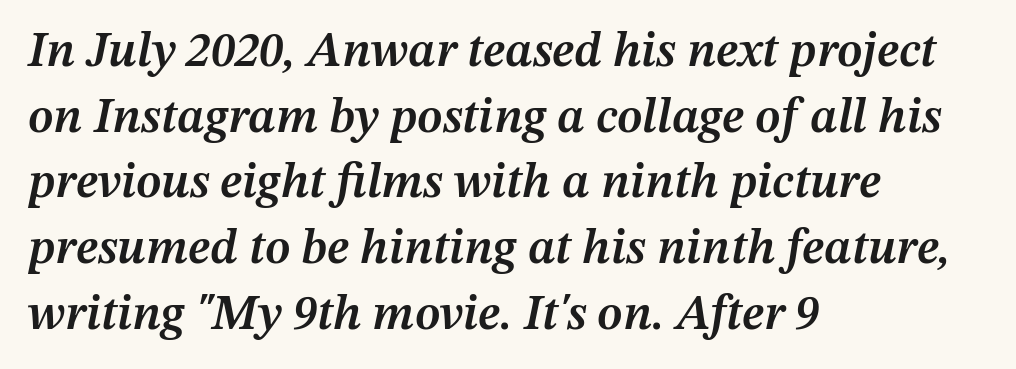
The type is set solid horizontally, with unmodified tracking. If you drew a ruler down the left edge, every line would touch it. How heavy is the stroke? Medium-heavy — a semibold, shy of bold. Posture: slanted. Is this a fixed-width face? No — the glyphs have proportional, varying widths. Decoration check: the copy has no underline.
